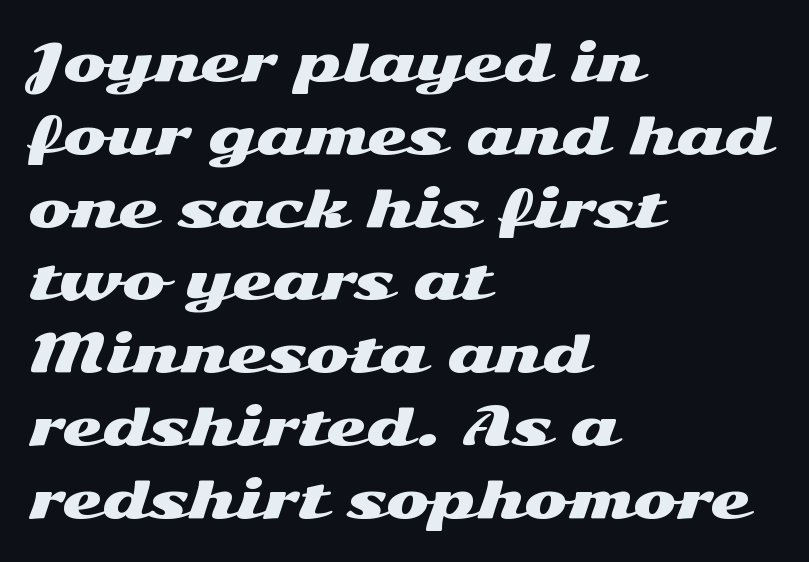
Q: Is the text italic (slanted)? A: Yes.
Q: Is the typeface a serif or a sans-serif typeface? A: Sans-serif.
Q: Is the text underlined? A: No.
Q: How is the paragraph aligned? A: Left-aligned.
Q: Is the spacing between letters normal or unusually wide? A: Normal.
Q: Is the spacing between lines tight, normal or loose? A: Normal.
Q: Width (condensed, normal, or wide)? A: Wide.
Q: Stroke contrast? A: Medium.
Q: x-height? A: Medium.
Q: Monospaced? A: No.
